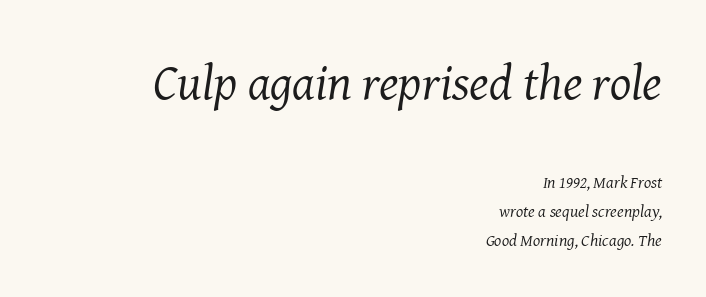
Q: Is the text bold? A: No.
Q: Is the text italic (slanted)? A: Yes, it leans right by about 8 degrees.
Q: Is the typeface a serif or a sans-serif typeface? A: Serif.
Q: Is the text underlined? A: No.
Q: How is the paragraph aligned? A: Right-aligned.
Q: Is the spacing between letters normal or unusually wide? A: Normal.
Q: Is the spacing between lines tight, normal or loose? A: Normal.
Q: Which block of text is set in a larger size, the first (top) or the second (bottom)? A: The first (top) one.
Q: Width (condensed, normal, or wide)? A: Normal.
Q: Stroke contrast? A: Medium.
Q: x-height? A: Medium.
Q: Monospaced? A: No.
